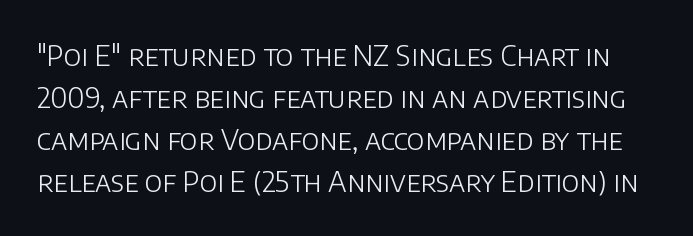
The image shows 28 px light sans-serif type, upright; set normal line spacing (1.5x), normal letter spacing, not underlined; low stroke contrast and a large x-height.
